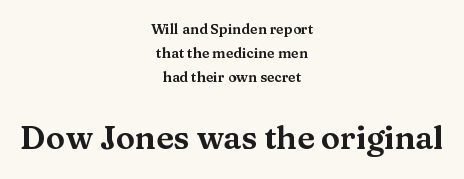
{"serif": "yes", "italic": "no", "width": "wide", "stroke_contrast": "medium", "x_height": "medium", "monospaced": "no", "underline": "no", "align": "center", "line_spacing_ratio": 1.71, "letter_spacing": "normal", "letter_spacing_em": 0.0, "larger_block": "second", "size_ratio": 2.29, "glyph_px": 32}
